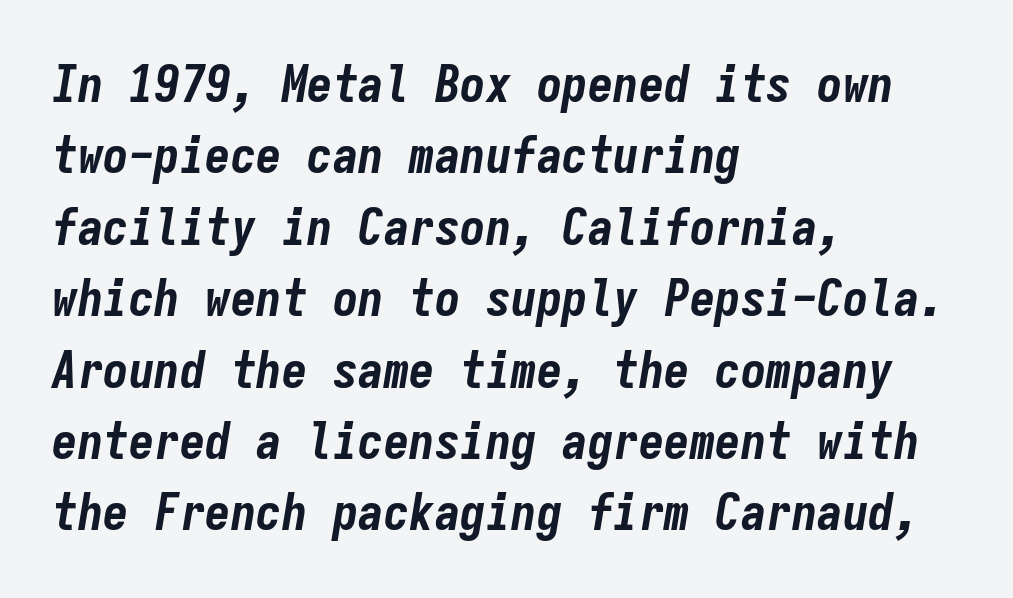
{"italic": "yes", "lean": "right", "slant_degrees": 9, "bold": "yes", "weight": "bold", "width": "condensed", "stroke_contrast": "low", "x_height": "medium", "monospaced": "yes", "underline": "no", "align": "left", "line_spacing": "normal", "line_spacing_ratio": 1.4, "letter_spacing": "normal", "letter_spacing_em": 0.0, "glyph_px": 51}
